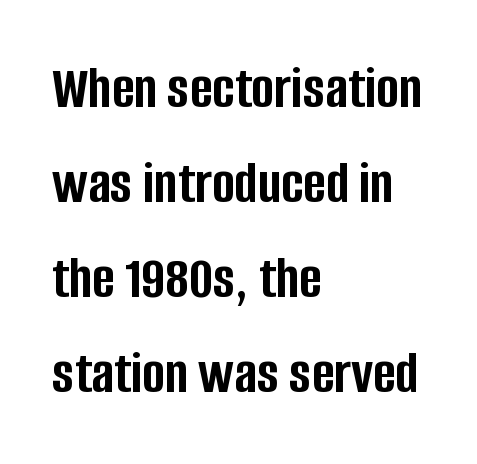
{"serif": "no", "italic": "no", "bold": "yes", "weight": "semibold", "width": "condensed", "stroke_contrast": "low", "x_height": "large", "monospaced": "no", "underline": "no", "align": "left", "line_spacing": "normal", "line_spacing_ratio": 1.56, "letter_spacing": "normal", "letter_spacing_em": 0.0, "glyph_px": 61}
